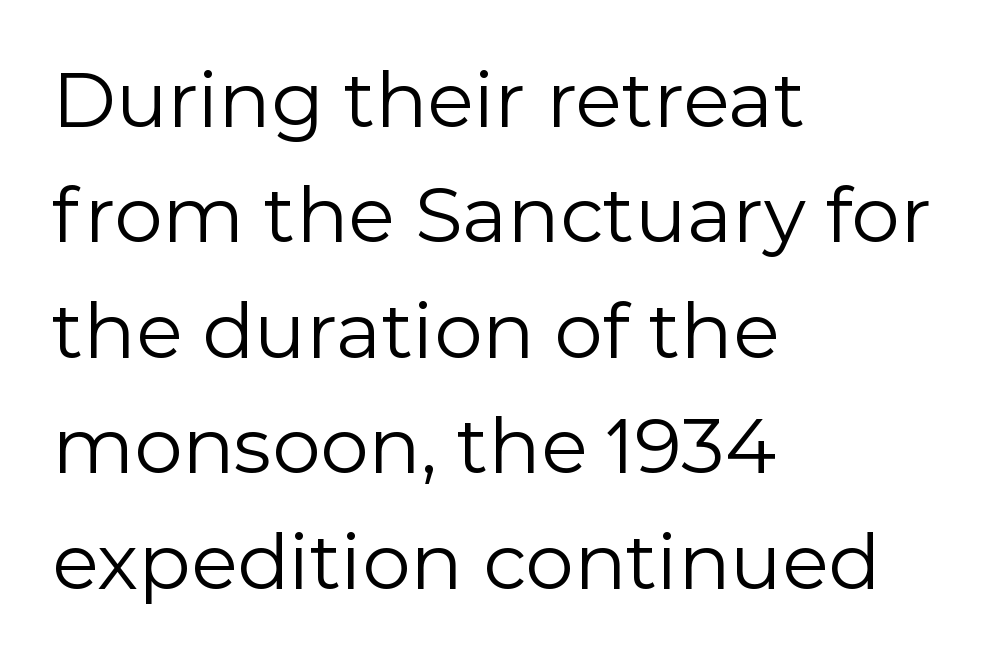
The image shows 77 px regular-weight sans-serif type, upright; set left-aligned, normal line spacing (1.5x), normal letter spacing, not underlined; a medium x-height.
